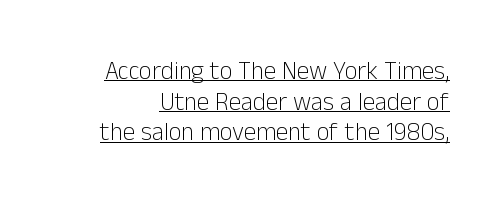
Q: Is the text bold? A: No.
Q: Is the text italic (slanted)? A: No, it is upright.
Q: Is the text underlined? A: Yes.
Q: Is the spacing between letters normal or unusually wide? A: Normal.
